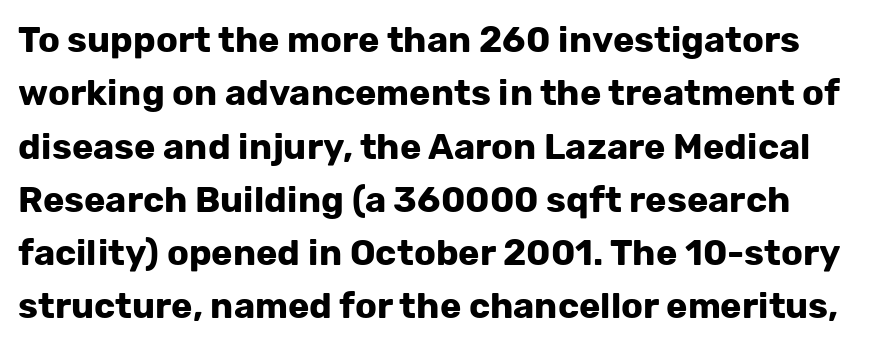
The specimen omits any rule beneath the text block's lines. The letters advance in unequal steps, a hallmark of proportional type. Heavy-handed strokes throughout: this text is bold. In terms of letterform style, serifs are entirely absent.
